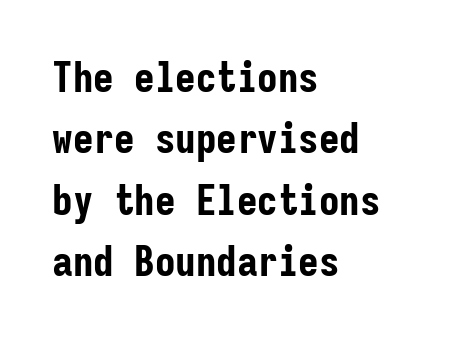
The image shows 41 px bold, condensed sans-serif type, upright, monospaced; set left-aligned, normal line spacing (1.5x), normal letter spacing, not underlined; low stroke contrast and a medium x-height.
